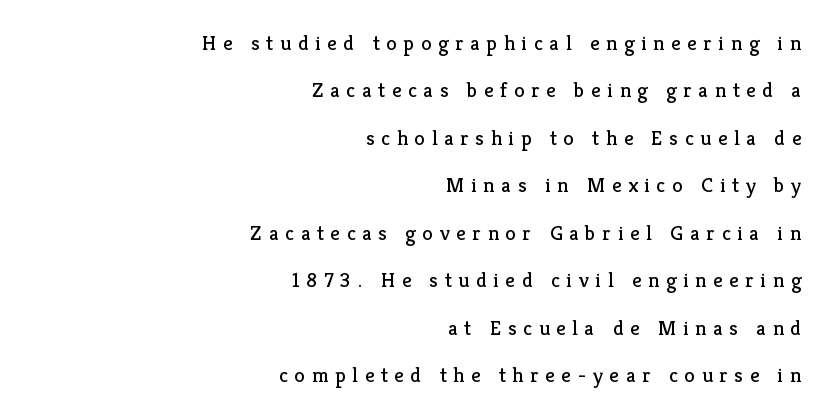
Q: Is the text bold? A: No.
Q: Is the text italic (slanted)? A: No, it is upright.
Q: Is the text underlined? A: No.
Q: How is the paragraph aligned? A: Right-aligned.
Q: Is the spacing between letters normal or unusually wide? A: Unusually wide.
Q: Is the spacing between lines tight, normal or loose? A: Loose.
